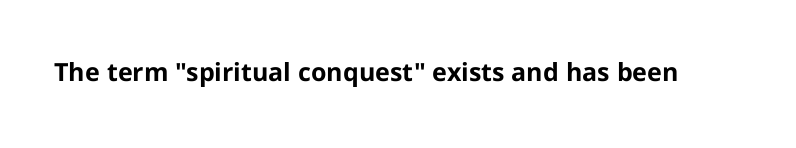
The image shows 25 px bold type, upright; set normal letter spacing, not underlined.
